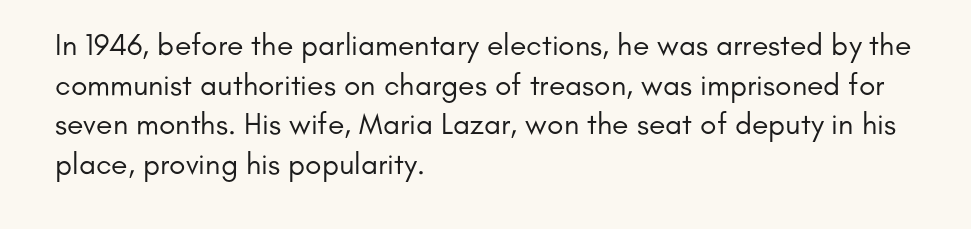
Nope, not italic — everything's standing straight. Just letters on the line, the space beneath them empty. Looks like regular typesetting: each glyph gets only the width it needs. These lines keep a tight, regular rhythm from letter to letter. Grotesque or geometric, the face here clearly has no serifs. Does the copy run flush right? No — it runs flush left.
